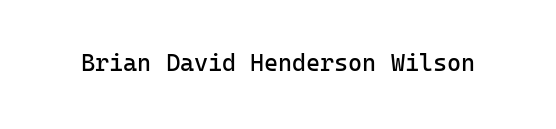
The image shows 24 px text type, upright; set normal letter spacing, not underlined.
